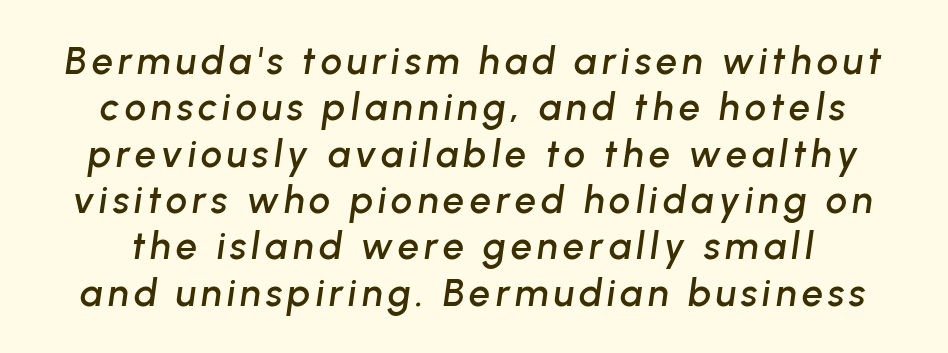
The passage shown is typed in a proportional face where columns would drift. Underlining? Definitely not there. The passage shown leans; its letterforms are oblique.
